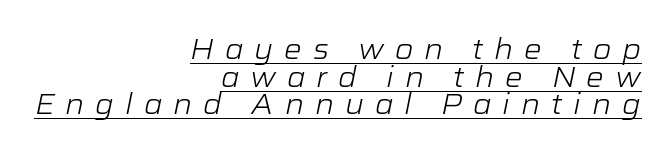
The image shows 28 px light, wide type, italic (leaning right); set right-aligned, tight line spacing (0.99x), unusually wide letter spacing (+0.39 em), underlined; low stroke contrast and a medium x-height.
